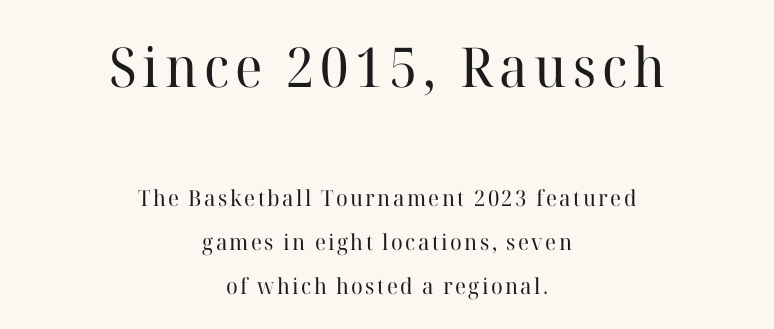
{"serif": "yes", "italic": "no", "bold": "no", "weight": "regular", "width": "normal", "stroke_contrast": "high", "x_height": "medium", "monospaced": "no", "underline": "no", "align": "center", "line_spacing": "loose", "line_spacing_ratio": 2.0, "larger_block": "first", "size_ratio": 2.5, "glyph_px": 55}
